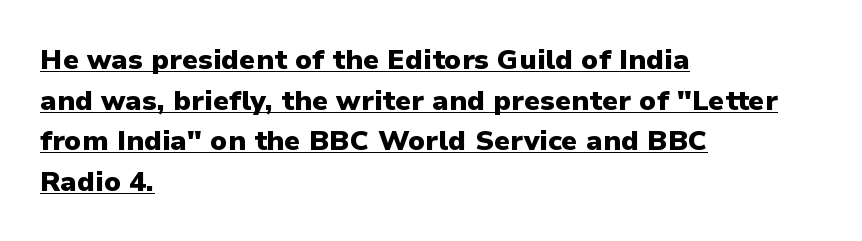
Q: Is the text bold? A: Yes.
Q: Is the text italic (slanted)? A: No, it is upright.
Q: Is the typeface a serif or a sans-serif typeface? A: Sans-serif.
Q: Is the text underlined? A: Yes.
Q: How is the paragraph aligned? A: Left-aligned.
Q: Is the spacing between letters normal or unusually wide? A: Normal.
Q: Is the spacing between lines tight, normal or loose? A: Normal.
Q: Width (condensed, normal, or wide)? A: Normal.
Q: Stroke contrast? A: Low.
Q: x-height? A: Medium.
Q: Monospaced? A: No.
